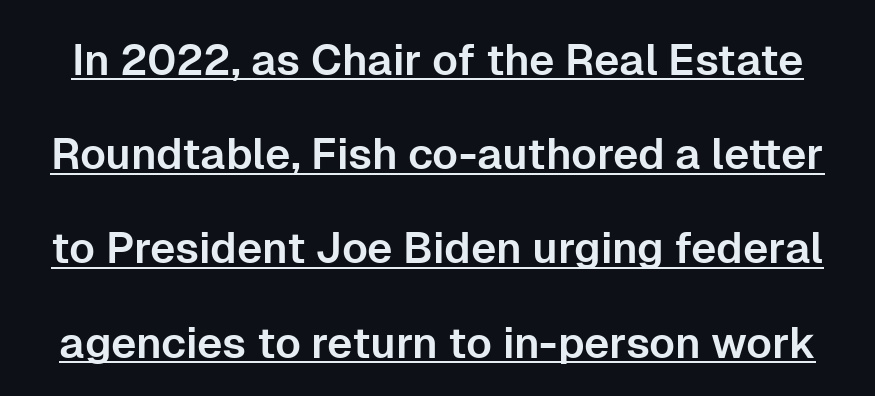
Q: Is the text italic (slanted)? A: No, it is upright.
Q: Is the typeface a serif or a sans-serif typeface? A: Sans-serif.
Q: Is the text underlined? A: Yes.
Q: Is the spacing between letters normal or unusually wide? A: Normal.
Q: Is the spacing between lines tight, normal or loose? A: Loose.
Q: Width (condensed, normal, or wide)? A: Normal.
Q: Stroke contrast? A: Low.
Q: x-height? A: Medium.
Q: Monospaced? A: No.
